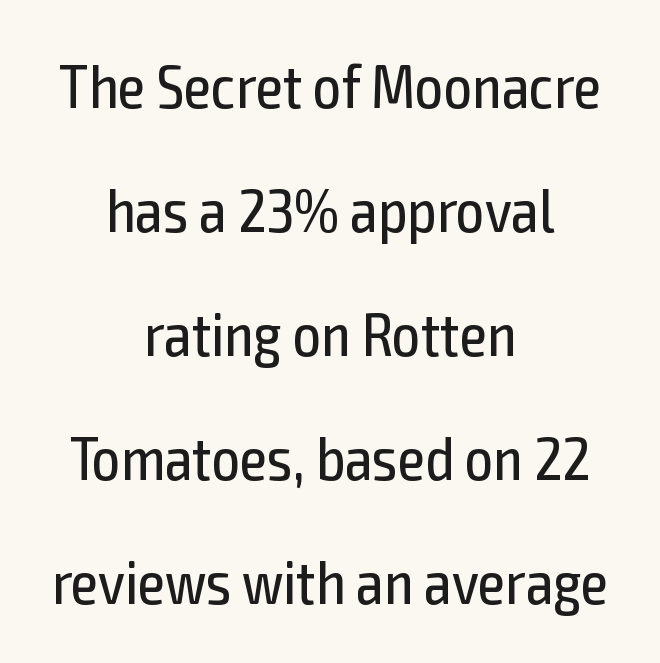
The image shows 62 px regular-weight, condensed sans-serif type, upright; set centered, loose line spacing (2.0x), normal letter spacing, not underlined; a medium x-height.
